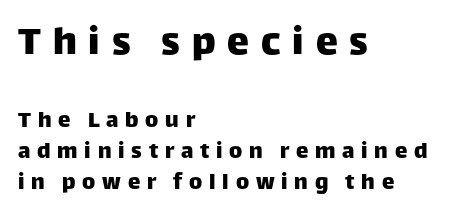
Think of a printed novel: that variable character pitch is what you see here. This sample uses an upright cut, with every glyph sitting square on the baseline. Descender tails drop into unmarked territory. This rendering employs a face without finishing strokes, i.e., a sans-serif.
